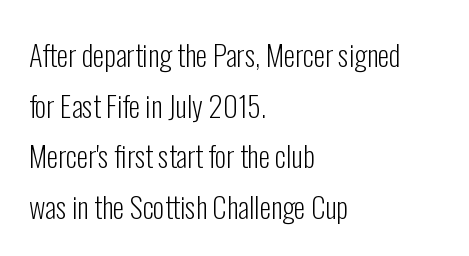
Q: Is the text bold? A: No.
Q: Is the text italic (slanted)? A: No, it is upright.
Q: Is the typeface a serif or a sans-serif typeface? A: Sans-serif.
Q: Is the text underlined? A: No.
Q: How is the paragraph aligned? A: Left-aligned.
Q: Is the spacing between letters normal or unusually wide? A: Normal.
Q: Width (condensed, normal, or wide)? A: Condensed.
Q: Stroke contrast? A: Low.
Q: x-height? A: Medium.
Q: Monospaced? A: No.
